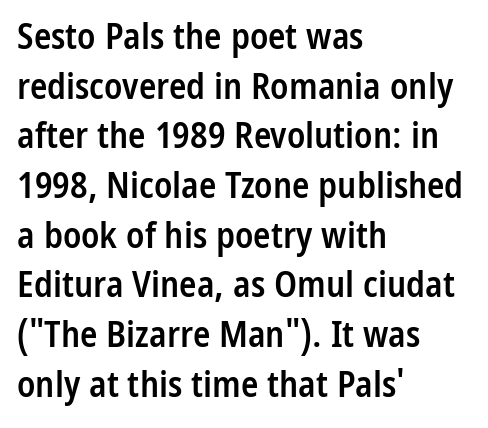
Serif or sans? Sans — the stroke terminals are bare. Emphasis by weight is partial: semibold. Quick note: interline space is typical. The glyphs are unaccompanied by any horizontal stroke below them. The lines in this sample share a left origin and differ only in where they stop. The passage shown is typed in a proportional face where columns would drift.
